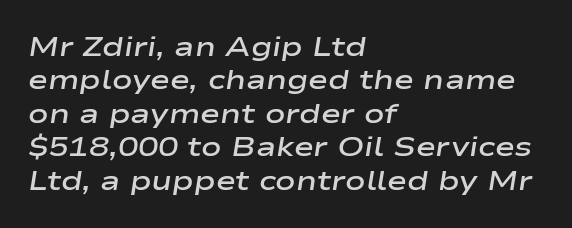
No word sits above an underline. The typography opts for an oblique posture over an upright one. Reading down the block, your eye returns to a fixed left position each line. This is moderately heavy type, rendered in semibold. There is no visible air inserted between adjacent glyphs.
